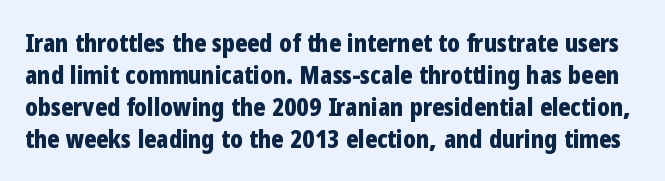
Q: Is the text bold? A: Yes.
Q: Is the text italic (slanted)? A: No, it is upright.
Q: Is the text underlined? A: No.
Q: Is the spacing between letters normal or unusually wide? A: Normal.
Q: Is the spacing between lines tight, normal or loose? A: Normal.
